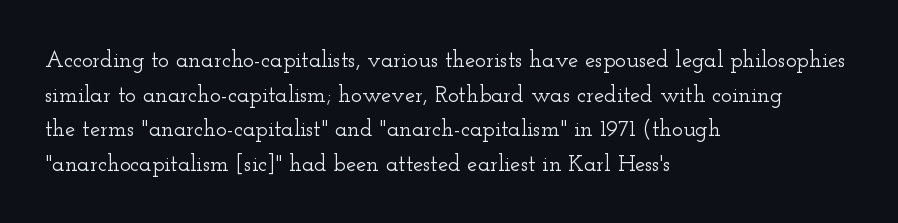
The image shows 23 px text type, upright; set left-aligned, normal line spacing (1.51x), normal letter spacing, not underlined.
